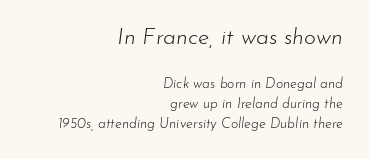
Q: Is the text bold? A: No.
Q: Is the text italic (slanted)? A: Yes, it leans right by about 7 degrees.
Q: Is the text underlined? A: No.
Q: How is the paragraph aligned? A: Right-aligned.
Q: Is the spacing between letters normal or unusually wide? A: Normal.
Q: Is the spacing between lines tight, normal or loose? A: Normal.
Q: Which block of text is set in a larger size, the first (top) or the second (bottom)? A: The first (top) one.
